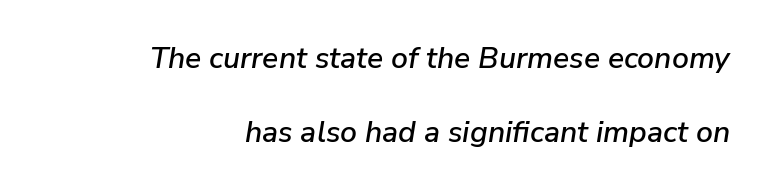
Do the characters align in a grid? No, the font is proportional. In CSS terms this would be text-align: right. The block of text is sparse from top to bottom, with ample space between rows. How are the letters spaced? Ordinarily, with no added tracking. A clean baseline with only descenders dipping below it. The axis of the letterforms is tilted away from vertical.
